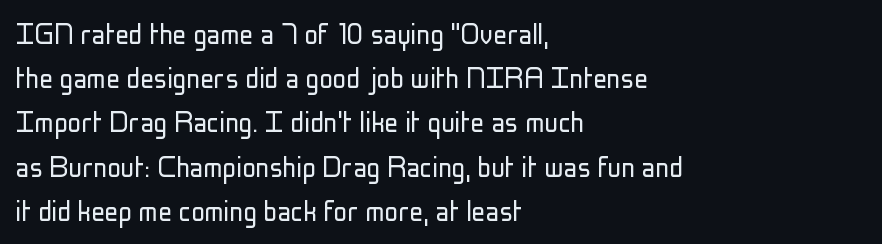
{"serif": "no", "italic": "no", "bold": "no", "weight": "light", "width": "condensed", "stroke_contrast": "low", "x_height": "medium", "monospaced": "no", "underline": "no", "align": "left", "line_spacing": "normal", "line_spacing_ratio": 1.3, "letter_spacing": "normal", "letter_spacing_em": 0.0, "glyph_px": 34}
